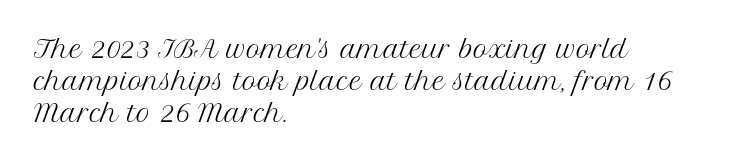
Q: Is the text bold? A: No.
Q: Is the text italic (slanted)? A: Yes.
Q: Is the text underlined? A: No.
Q: How is the paragraph aligned? A: Left-aligned.
Q: Is the spacing between letters normal or unusually wide? A: Normal.
Q: Is the spacing between lines tight, normal or loose? A: Normal.
